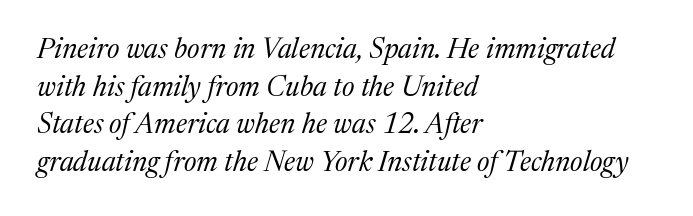
The image shows 28 px regular-weight serif type, italic (leaning right); set left-aligned, normal line spacing (1.34x), normal letter spacing, not underlined; medium stroke contrast and a medium x-height.
